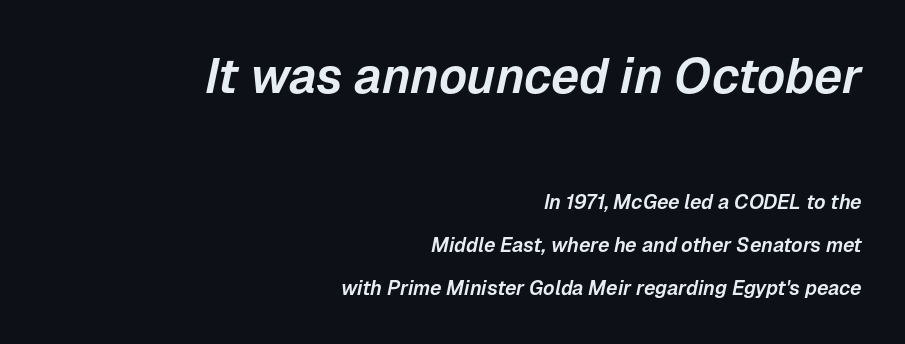
Think of a printed novel: that variable character pitch is what you see here. Inter-character spacing is left at the font's built-in metrics. Notice how the stems are inclined rather than vertical — that's the hallmark of italics. The vertical gap from one line to the next is large. These lines stack with their right ends in a neat column. Rule under the text: the space is simply empty.
